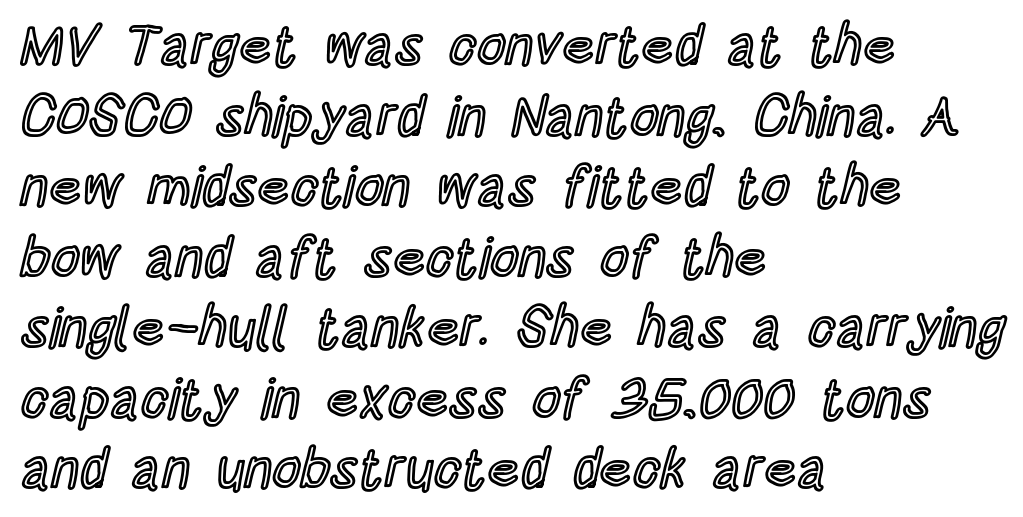
Q: Is the text italic (slanted)? A: Yes.
Q: Is the text underlined? A: No.
Q: How is the paragraph aligned? A: Left-aligned.
Q: Is the spacing between letters normal or unusually wide? A: Normal.
Q: Is the spacing between lines tight, normal or loose? A: Normal.
Q: Width (condensed, normal, or wide)? A: Condensed.
Q: x-height? A: Large.
Q: Monospaced? A: No.
